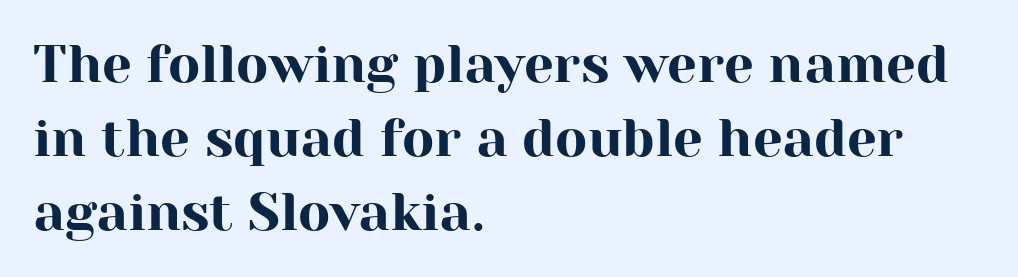
Q: Is the text italic (slanted)? A: No, it is upright.
Q: Is the typeface a serif or a sans-serif typeface? A: Serif.
Q: Is the text underlined? A: No.
Q: How is the paragraph aligned? A: Left-aligned.
Q: Is the spacing between letters normal or unusually wide? A: Normal.
Q: Is the spacing between lines tight, normal or loose? A: Normal.
Q: Width (condensed, normal, or wide)? A: Normal.
Q: Stroke contrast? A: High.
Q: x-height? A: Medium.
Q: Monospaced? A: No.
